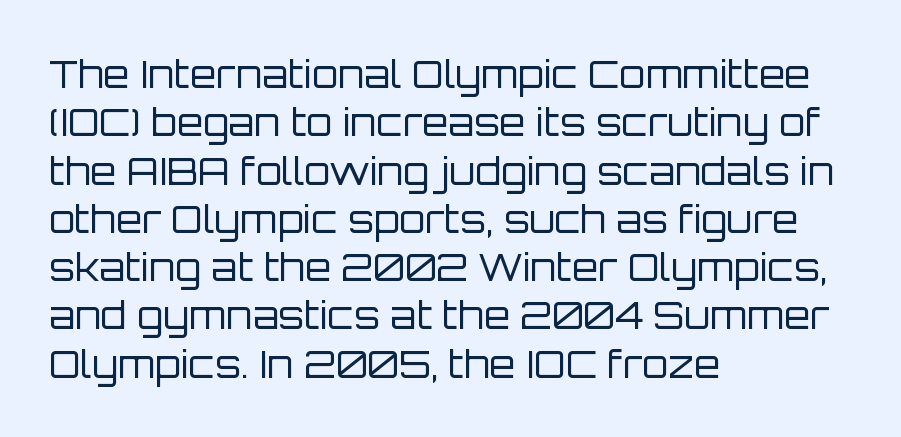
{"serif": "no", "italic": "no", "bold": "no", "weight": "regular", "width": "normal", "stroke_contrast": "low", "x_height": "large", "monospaced": "no", "underline": "no", "align": "left", "line_spacing": "normal", "line_spacing_ratio": 1.27, "letter_spacing": "normal", "letter_spacing_em": 0.0, "glyph_px": 38}
